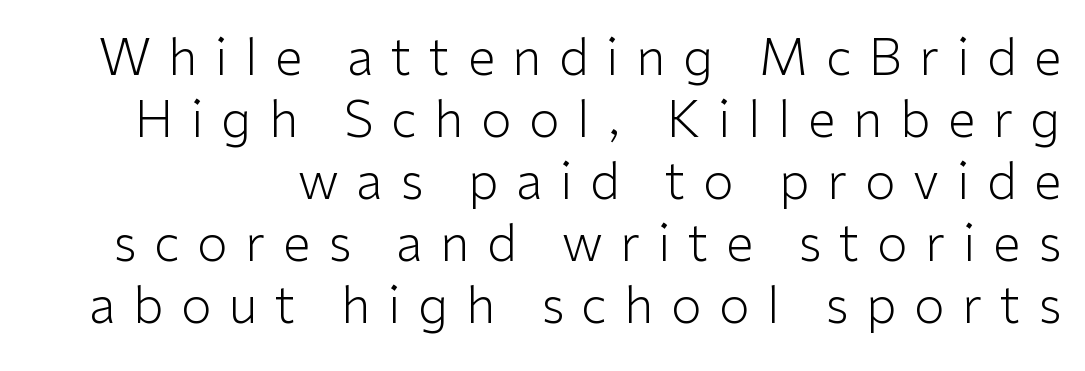
{"serif": "no", "italic": "no", "bold": "no", "weight": "light", "width": "normal", "stroke_contrast": "low", "x_height": "medium", "monospaced": "no", "underline": "no", "line_spacing_ratio": 1.24, "letter_spacing": "wide", "letter_spacing_em": 0.35, "glyph_px": 50}
